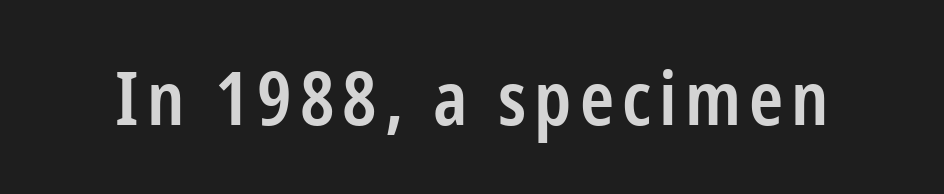
{"serif": "no", "italic": "no", "bold": "semi", "weight": "semibold", "width": "condensed", "stroke_contrast": "low", "x_height": "medium", "monospaced": "no", "underline": "no", "glyph_px": 73}
